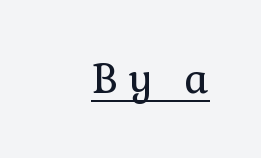
These lines stack with their right ends in a neat column. A rule runs beneath these lines of type. Honestly, the letter spacing is so wide it's the main thing you notice. Heaviness? Minimal to ordinary, like unemphasized prose.
